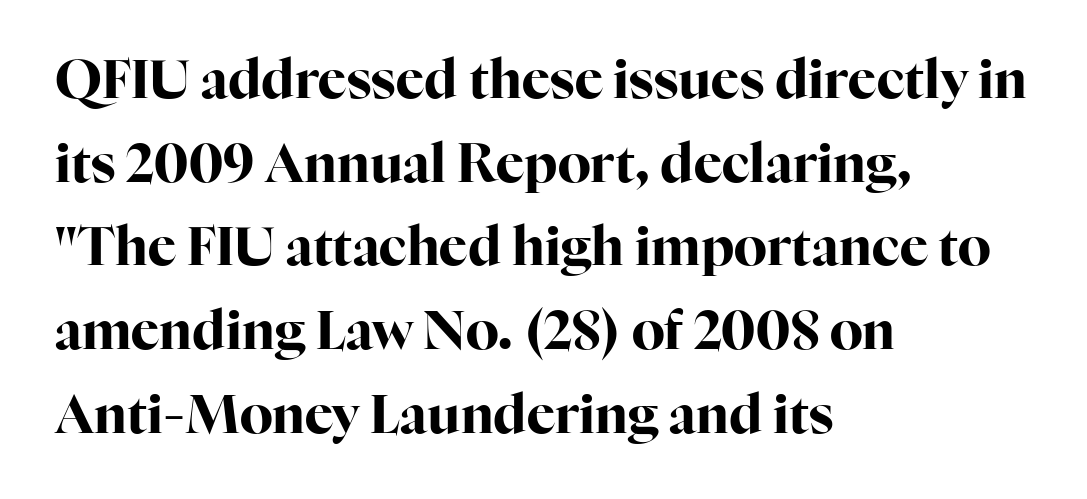
{"serif": "yes", "italic": "no", "bold": "yes", "weight": "bold", "width": "normal", "stroke_contrast": "high", "x_height": "medium", "monospaced": "no", "underline": "no", "align": "left", "line_spacing": "normal", "line_spacing_ratio": 1.58, "letter_spacing": "normal", "letter_spacing_em": 0.0, "glyph_px": 53}
